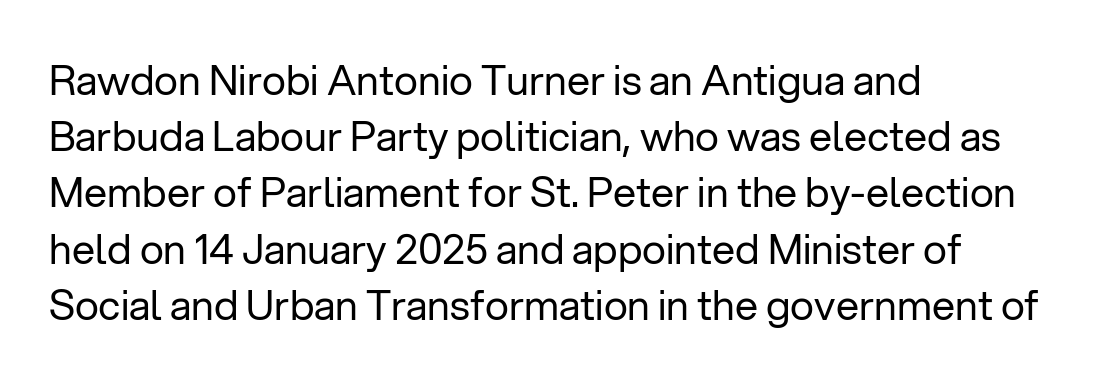
{"serif": "no", "italic": "no", "bold": "no", "weight": "regular", "width": "normal", "stroke_contrast": "low", "x_height": "medium", "monospaced": "no", "underline": "no", "align": "left", "line_spacing": "normal", "line_spacing_ratio": 1.37, "letter_spacing": "normal", "letter_spacing_em": 0.0, "glyph_px": 41}
